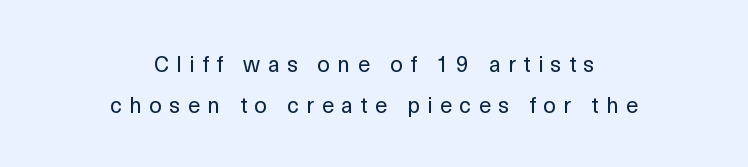
The glyphs are unaccompanied by any horizontal stroke below them. Is there any slant? The stems are plumb. The font is comparable to plain body text, perhaps lighter. The whitespace from short lines is split evenly between both sides. The letterforms stand isolated, each surrounded by extra space.
